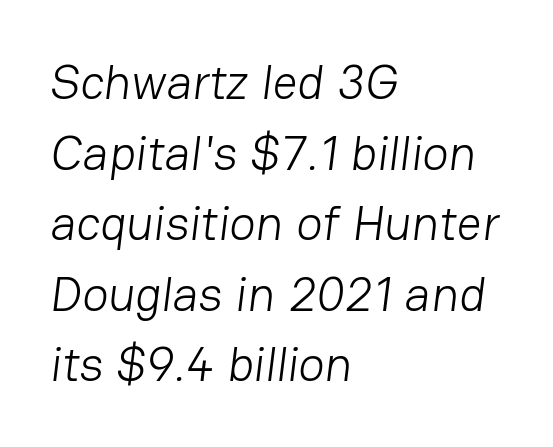
Q: Is the text bold? A: No.
Q: Is the typeface a serif or a sans-serif typeface? A: Sans-serif.
Q: Is the text underlined? A: No.
Q: How is the paragraph aligned? A: Left-aligned.
Q: Is the spacing between letters normal or unusually wide? A: Normal.
Q: Is the spacing between lines tight, normal or loose? A: Normal.
Q: Width (condensed, normal, or wide)? A: Normal.
Q: Stroke contrast? A: Low.
Q: x-height? A: Medium.
Q: Monospaced? A: No.
